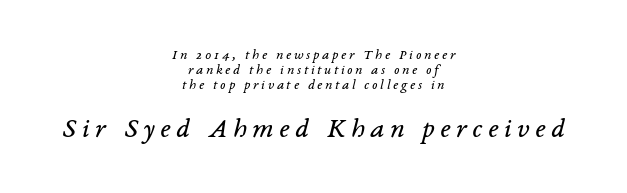
The image shows 28 px regular-weight serif type, italic (leaning right); set centered, tight line spacing (1.08x), unusually wide letter spacing (+0.2 em), not underlined; the second (bottom) block is 2.0x larger; low stroke contrast and a medium x-height.
